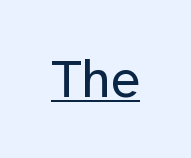
{"serif": "no", "italic": "no", "bold": "no", "weight": "regular", "width": "normal", "stroke_contrast": "low", "x_height": "medium", "monospaced": "no", "underline": "yes", "letter_spacing": "normal", "letter_spacing_em": 0.0, "glyph_px": 54}
